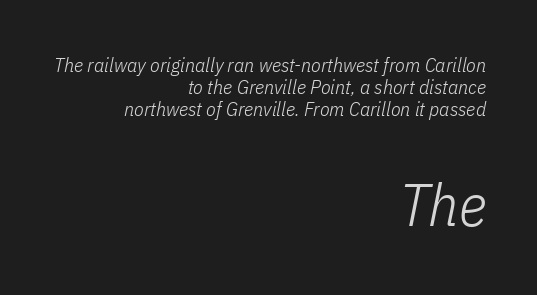
The image shows 60 px light, condensed type, italic (leaning right); set right-aligned, tight line spacing (1.09x), normal letter spacing, not underlined; the second (bottom) block is 3.0x larger; low stroke contrast and a medium x-height.
